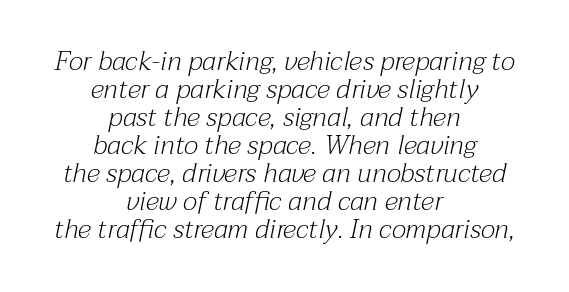
Plain, unruled lines of type. The lines are packed closely together with very little leading. The typesetting does not lean heavy: it is not bold. The paragraph shown floats in the horizontal middle.
